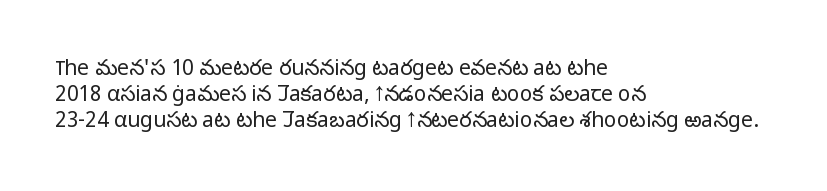
{"italic": "no", "bold": "no", "underline": "no", "align": "left", "line_spacing_ratio": 1.23, "letter_spacing": "normal", "letter_spacing_em": 0.0, "glyph_px": 21}
